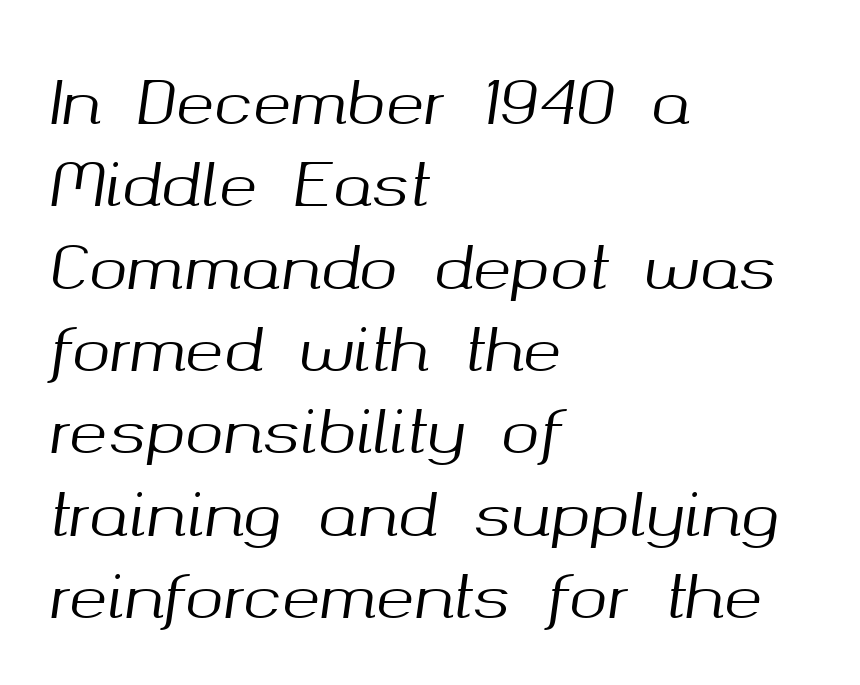
Do the characters align in a grid? No, the font is proportional. Honestly, there is no underline to notice here at all. The glyphs look as if they've been sheared to an angle. Does extra space separate the letters? No, they use regular spacing. The passage is arranged the way most books set body copy — flush left. Leading: standard.
